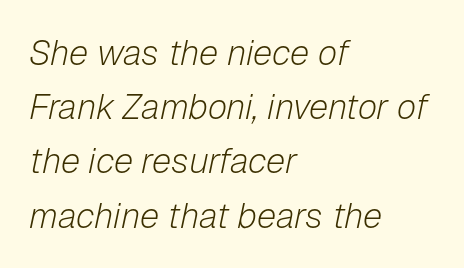
The image shows 35 px light type, italic (leaning right); set left-aligned, normal line spacing (1.55x), normal letter spacing, not underlined; low stroke contrast and a medium x-height.
